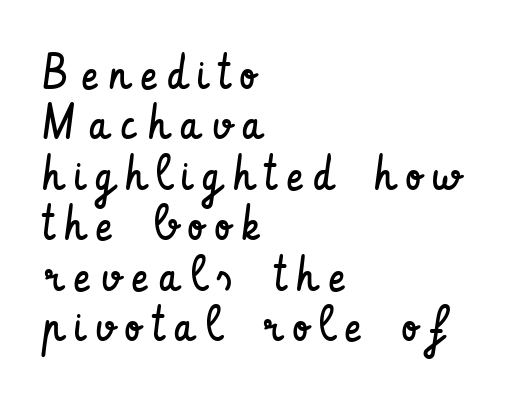
{"serif": "no", "italic": "no", "bold": "no", "weight": "regular", "width": "condensed", "stroke_contrast": "low", "x_height": "small", "monospaced": "no", "underline": "no", "align": "left", "line_spacing": "tight", "line_spacing_ratio": 1.03, "letter_spacing": "wide", "letter_spacing_em": 0.24, "glyph_px": 49}
